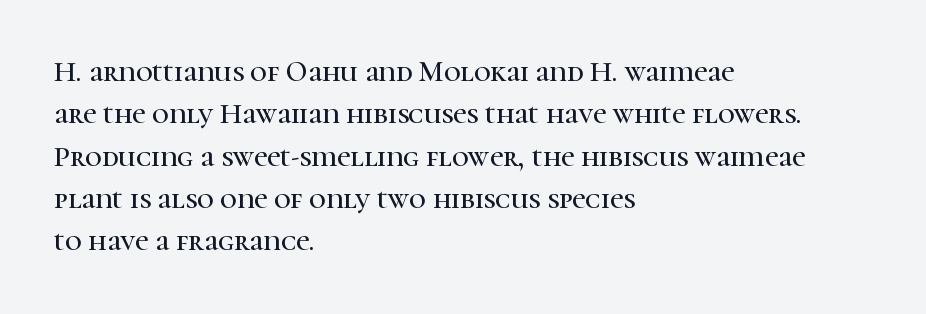
Honestly, there is no underline to notice here at all. A typesetter would label this face a serif. These lines sit exactly where default settings would place them. The axis of the letterforms is exactly vertical. These lines stack with their left ends in a neat column.
